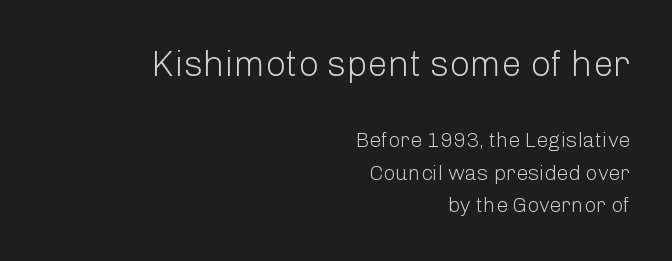
The letterforms sit at book weight or below. The letters advance in unequal steps, a hallmark of proportional type. Horizontal bands of white between lines are of average thickness. Check under the words: just untouched page. Glyph-to-glyph distance matches everyday printed text.
